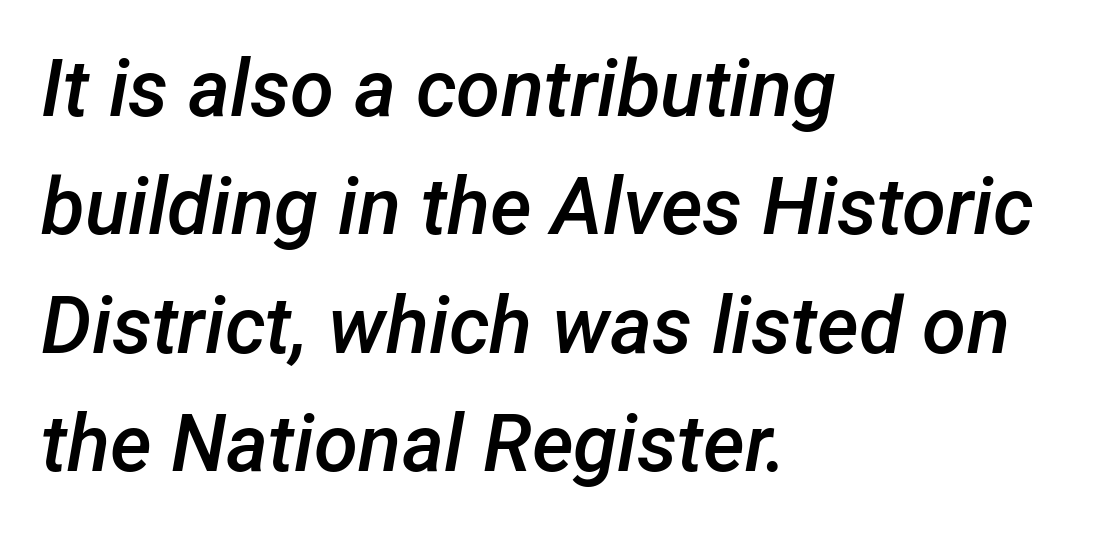
In terms of letterspacing, this is plain default setting. The face used here is proportionally spaced, like ordinary book or web type. This sample uses an oblique cut, with every glyph tilted off the vertical. Does the weight exceed regular? Yes, but only to semibold. Visually the block forms a straight wall on the left and a jagged coastline on the right. The passage shown stacks its lines at a standard gap.
